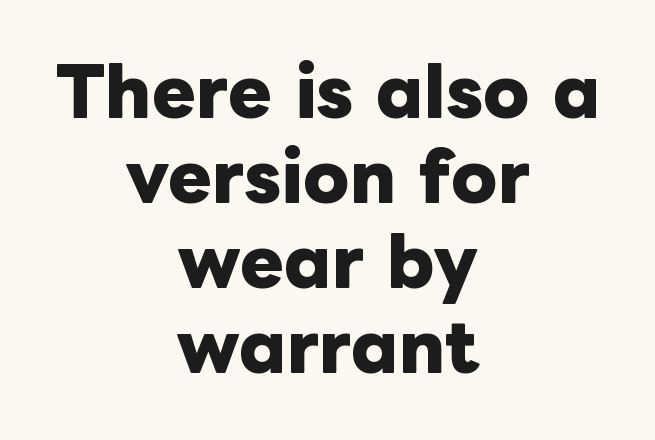
The type is set solid horizontally, with unmodified tracking. The setting favours the middle, as headings and verse often do. Stroke thickness is high; the sample reads as a true bold. This sample uses an upright cut, with every glyph sitting square on the baseline. Underline: absent. If you measured baseline to baseline, you'd find a middling distance.
